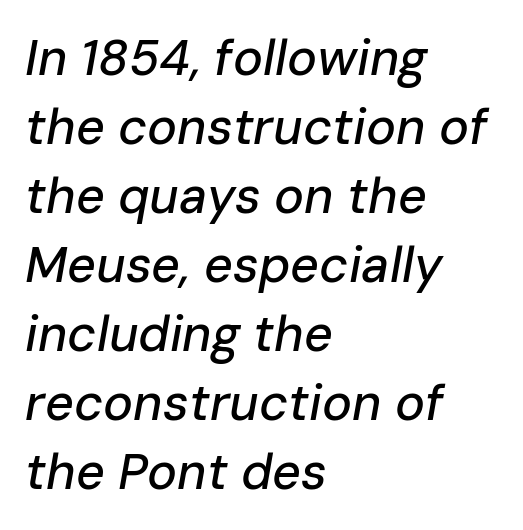
{"italic": "yes", "lean": "right", "slant_degrees": 10, "width": "normal", "stroke_contrast": "low", "x_height": "medium", "monospaced": "no", "underline": "no", "align": "left", "line_spacing": "normal", "line_spacing_ratio": 1.38, "letter_spacing": "normal", "letter_spacing_em": 0.0, "glyph_px": 50}
